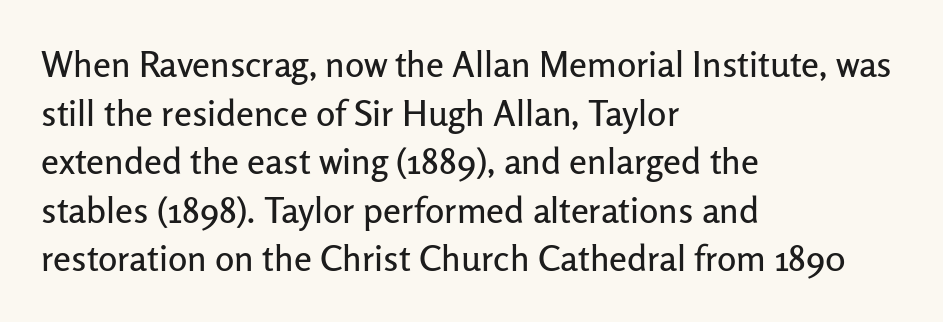
The image shows 36 px sans-serif type, upright; set left-aligned, normal line spacing (1.35x), normal letter spacing, not underlined; low stroke contrast and a medium x-height.
